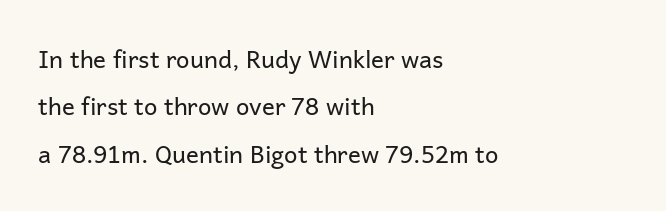
Q: Is the text bold? A: No.
Q: Is the text italic (slanted)? A: No, it is upright.
Q: Is the text underlined? A: No.
Q: How is the paragraph aligned? A: Left-aligned.
Q: Is the spacing between letters normal or unusually wide? A: Normal.
Q: Is the spacing between lines tight, normal or loose? A: Loose.
